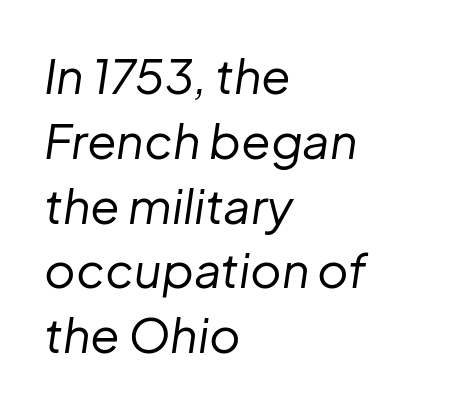
Q: Is the text bold? A: No.
Q: Is the text italic (slanted)? A: Yes, it leans right by about 8 degrees.
Q: Is the text underlined? A: No.
Q: How is the paragraph aligned? A: Left-aligned.
Q: Is the spacing between letters normal or unusually wide? A: Normal.
Q: Is the spacing between lines tight, normal or loose? A: Normal.
Q: Width (condensed, normal, or wide)? A: Normal.
Q: Stroke contrast? A: Low.
Q: x-height? A: Medium.
Q: Monospaced? A: No.
